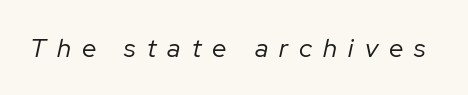
{"italic": "yes", "lean": "right", "slant_degrees": 12, "bold": "no", "underline": "no", "letter_spacing": "wide", "letter_spacing_em": 0.43, "glyph_px": 26}
